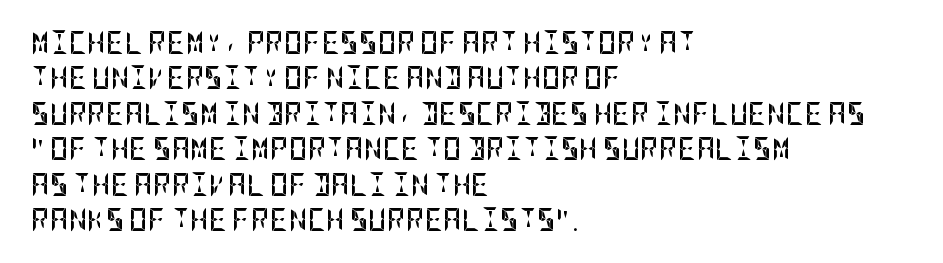
The strip under each line holds only bare page. The designer left line spacing at the default. Typeset ragged right — the left edge is the straight one. Heavy-handed strokes throughout: this text is bold.
